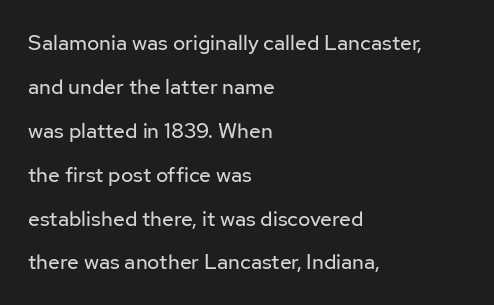
Q: Is the text bold? A: No.
Q: Is the text italic (slanted)? A: No, it is upright.
Q: Is the text underlined? A: No.
Q: How is the paragraph aligned? A: Left-aligned.
Q: Is the spacing between letters normal or unusually wide? A: Normal.
Q: Is the spacing between lines tight, normal or loose? A: Loose.
